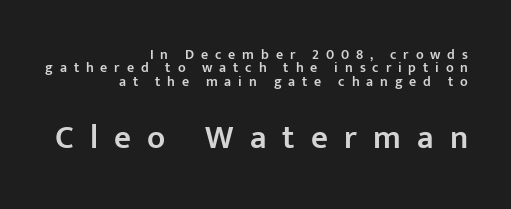
The image shows 33 px semibold sans-serif type, upright; set right-aligned, tight line spacing (0.96x), unusually wide letter spacing (+0.49 em), not underlined; the second (bottom) block is 2.36x larger; low stroke contrast and a medium x-height.
